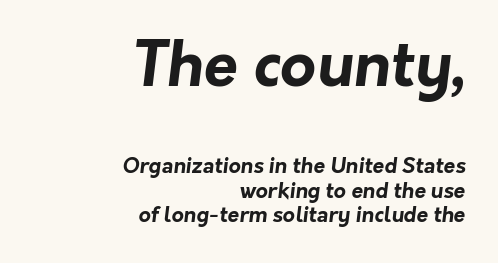
The image shows 62 px bold sans-serif type; set right-aligned, line spacing 1.17x, normal letter spacing, not underlined; the first (top) block is 2.95x larger; low stroke contrast and a medium x-height.
